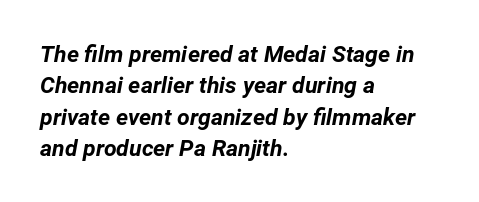
The horizontal fit of the characters is conventional and even. This is heavy type, rendered in bold. This rendering uses left alignment, leaving the right contour irregular. The string is rendered with underlining switched off. Regular leading. The font's italic variant was chosen for this text.
